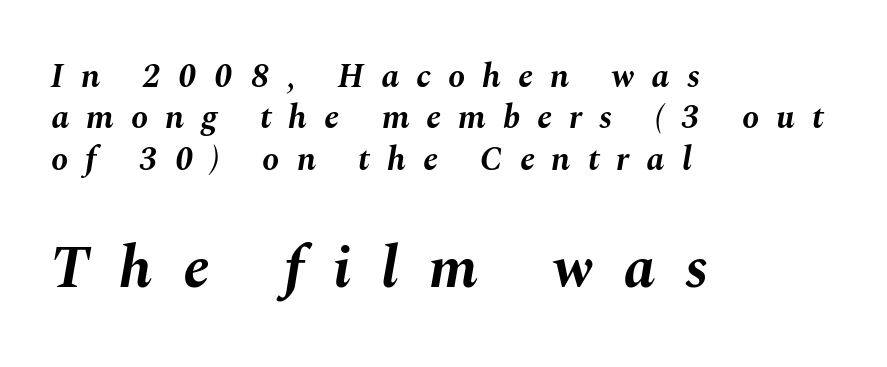
Q: Is the text bold? A: Yes.
Q: Is the text italic (slanted)? A: Yes, it leans right by about 10 degrees.
Q: Is the text underlined? A: No.
Q: How is the paragraph aligned? A: Left-aligned.
Q: Is the spacing between letters normal or unusually wide? A: Unusually wide.
Q: Which block of text is set in a larger size, the first (top) or the second (bottom)? A: The second (bottom) one.
Q: Width (condensed, normal, or wide)? A: Normal.
Q: Stroke contrast? A: Medium.
Q: x-height? A: Medium.
Q: Monospaced? A: No.
